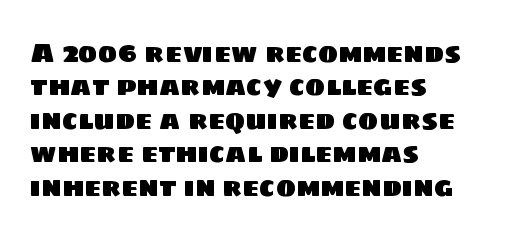
{"underline": "no", "align": "left", "line_spacing_ratio": 1.24, "letter_spacing": "normal", "letter_spacing_em": 0.0, "glyph_px": 27}
